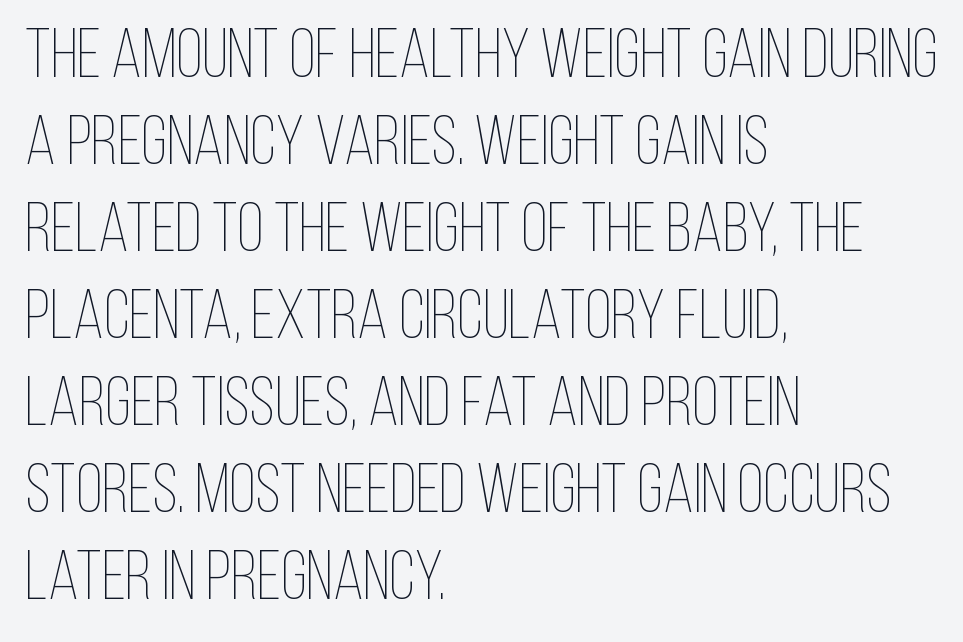
{"italic": "no", "bold": "no", "weight": "thin", "width": "condensed", "stroke_contrast": "low", "x_height": "large", "monospaced": "no", "underline": "no", "align": "left", "line_spacing": "normal", "line_spacing_ratio": 1.26, "letter_spacing": "normal", "letter_spacing_em": 0.0, "glyph_px": 69}
